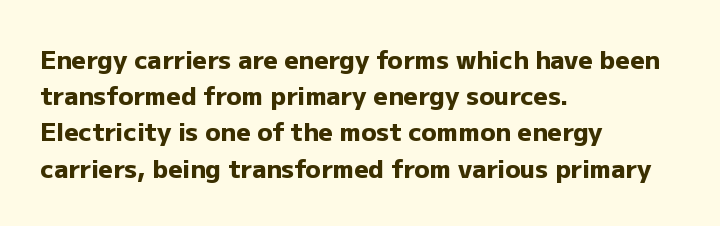
{"italic": "no", "bold": "yes", "underline": "no", "align": "left", "line_spacing": "normal", "line_spacing_ratio": 1.45, "letter_spacing": "normal", "letter_spacing_em": 0.0, "glyph_px": 25}
